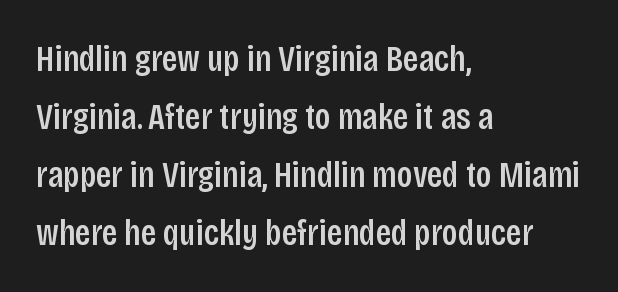
Q: Is the text italic (slanted)? A: No, it is upright.
Q: Is the typeface a serif or a sans-serif typeface? A: Sans-serif.
Q: Is the text underlined? A: No.
Q: How is the paragraph aligned? A: Left-aligned.
Q: Is the spacing between letters normal or unusually wide? A: Normal.
Q: Is the spacing between lines tight, normal or loose? A: Normal.
Q: Width (condensed, normal, or wide)? A: Condensed.
Q: Stroke contrast? A: Low.
Q: x-height? A: Large.
Q: Monospaced? A: No.
